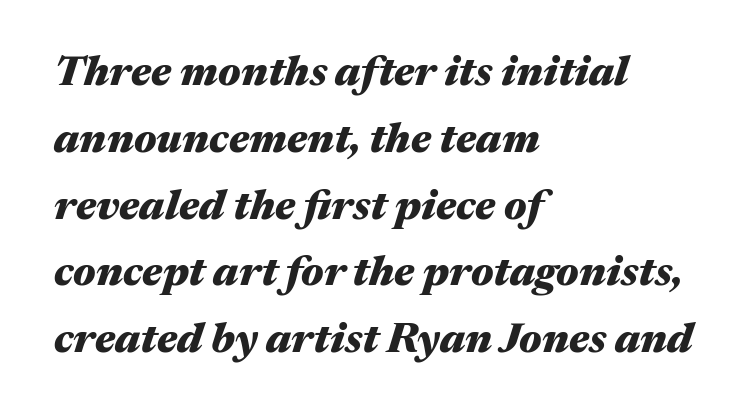
The image shows 42 px heavy, wide type, italic (leaning right); set left-aligned, normal line spacing (1.59x), normal letter spacing, not underlined; medium stroke contrast and a medium x-height.
